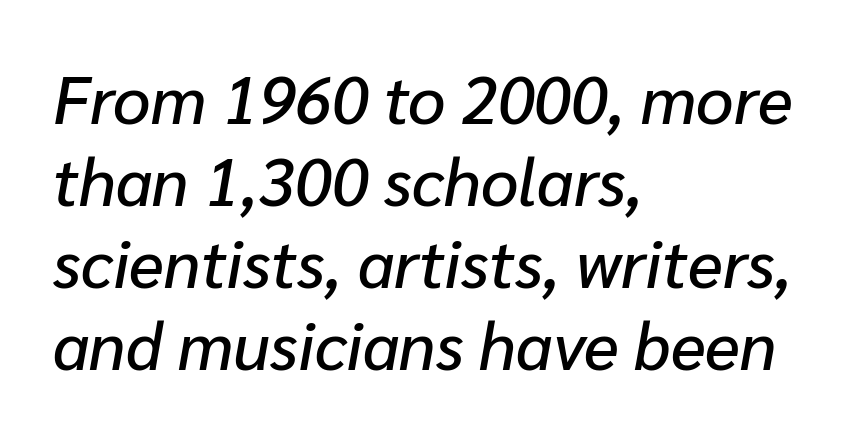
{"italic": "yes", "lean": "right", "slant_degrees": 10, "width": "normal", "stroke_contrast": "low", "x_height": "medium", "monospaced": "no", "underline": "no", "align": "left", "line_spacing_ratio": 1.24, "letter_spacing": "normal", "letter_spacing_em": 0.0, "glyph_px": 66}
